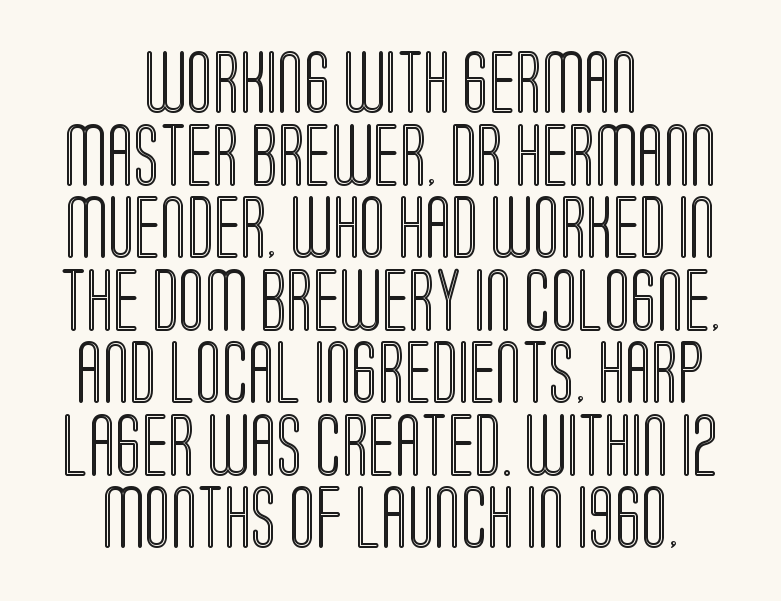
Q: Is the text italic (slanted)? A: No, it is upright.
Q: Is the text underlined? A: No.
Q: How is the paragraph aligned? A: Centered.
Q: Is the spacing between letters normal or unusually wide? A: Normal.
Q: Width (condensed, normal, or wide)? A: Condensed.
Q: x-height? A: Large.
Q: Monospaced? A: No.
